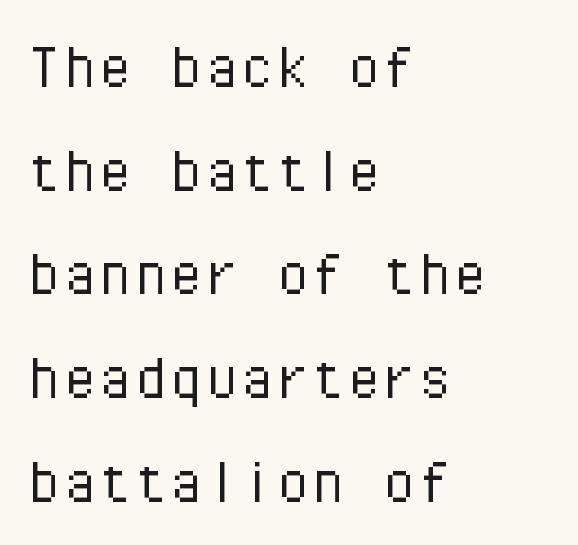
Casual observation: everything's shoved over to the left. No extra ink here — the face is not bold. To sum up the face: it is a sans, with no serifs. Has an underline been added? It has not. Between one letter and the next there's only the usual sliver of space. This sample has the even, mechanical cadence of fixed-width lettering.
